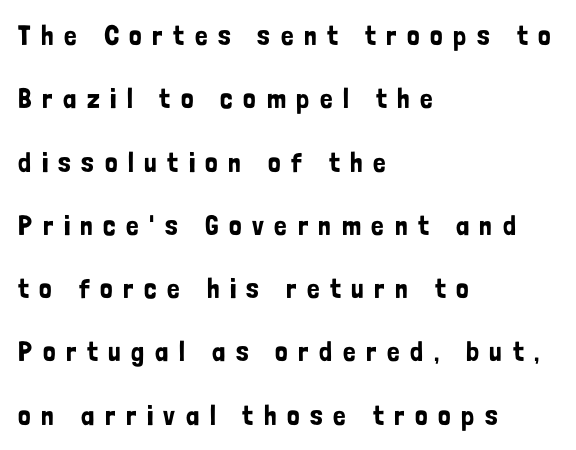
The image shows 28 px condensed sans-serif type, upright; set left-aligned, loose line spacing (2.26x), unusually wide letter spacing (+0.38 em), not underlined; low stroke contrast and a medium x-height.
